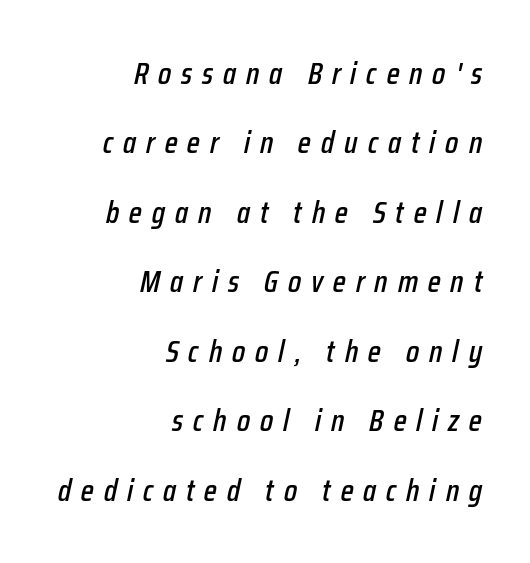
The image shows 31 px condensed type, italic (leaning right); set right-aligned, loose line spacing (2.24x), unusually wide letter spacing (+0.32 em), not underlined; low stroke contrast and a medium x-height.
